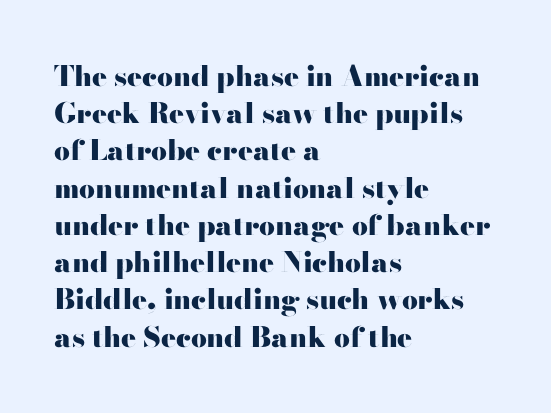
Q: Is the text bold? A: Yes.
Q: Is the text italic (slanted)? A: No, it is upright.
Q: Is the typeface a serif or a sans-serif typeface? A: Sans-serif.
Q: Is the text underlined? A: No.
Q: How is the paragraph aligned? A: Left-aligned.
Q: Is the spacing between letters normal or unusually wide? A: Normal.
Q: Is the spacing between lines tight, normal or loose? A: Normal.
Q: Width (condensed, normal, or wide)? A: Wide.
Q: Stroke contrast? A: High.
Q: x-height? A: Small.
Q: Monospaced? A: No.
